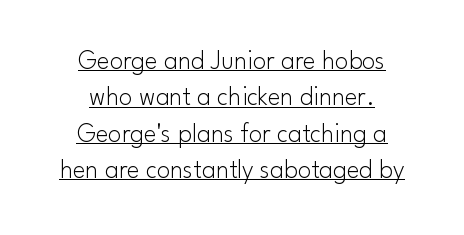
{"italic": "no", "bold": "no", "underline": "yes", "align": "center", "line_spacing": "normal", "line_spacing_ratio": 1.35, "letter_spacing": "normal", "letter_spacing_em": 0.0, "glyph_px": 27}
